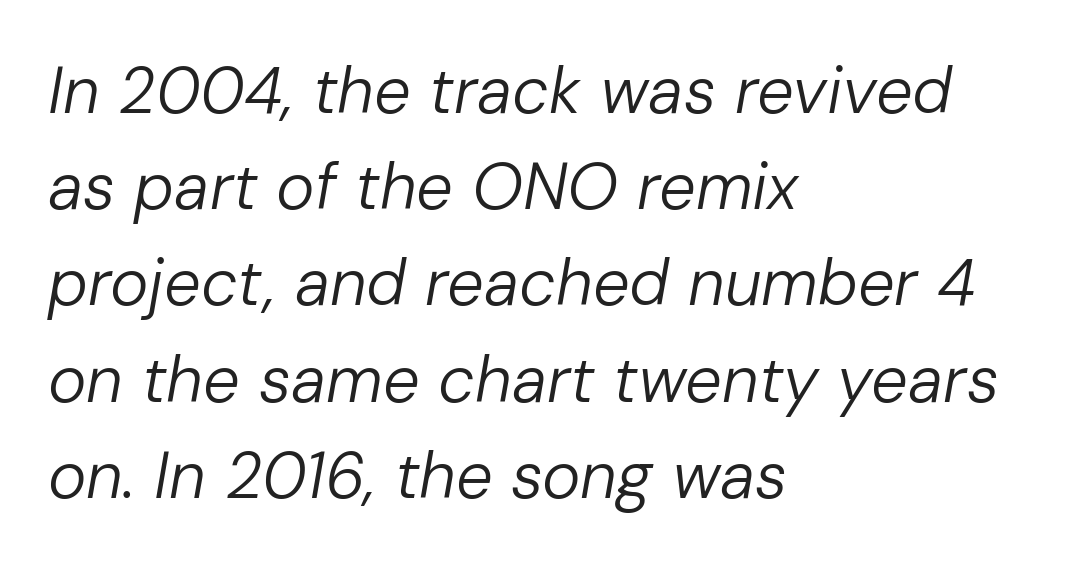
The type is set solid horizontally, with unmodified tracking. The passage is arranged the way most books set body copy — flush left. The passage shown leans; its letterforms are oblique. Quick note: interline space is typical. The face used here is proportionally spaced, like ordinary book or web type. Each stroke keeps to a modest, everyday thickness or less.
